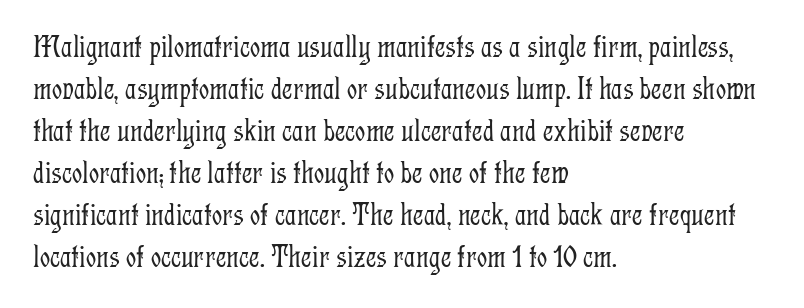
Q: Is the text bold? A: No.
Q: Is the text italic (slanted)? A: No, it is upright.
Q: Is the typeface a serif or a sans-serif typeface? A: Serif.
Q: Is the text underlined? A: No.
Q: How is the paragraph aligned? A: Left-aligned.
Q: Is the spacing between letters normal or unusually wide? A: Normal.
Q: Is the spacing between lines tight, normal or loose? A: Normal.
Q: Width (condensed, normal, or wide)? A: Condensed.
Q: Stroke contrast? A: Low.
Q: x-height? A: Medium.
Q: Monospaced? A: No.
